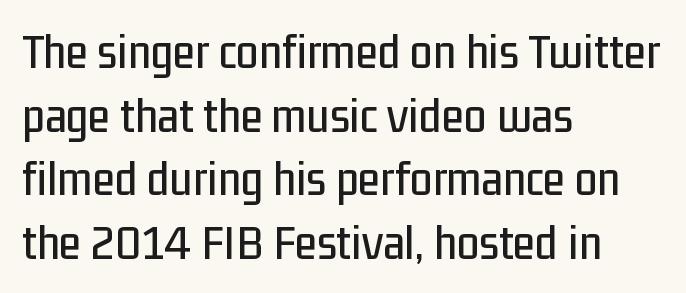
Q: Is the text italic (slanted)? A: No, it is upright.
Q: Is the typeface a serif or a sans-serif typeface? A: Sans-serif.
Q: Is the text underlined? A: No.
Q: How is the paragraph aligned? A: Left-aligned.
Q: Is the spacing between letters normal or unusually wide? A: Normal.
Q: Is the spacing between lines tight, normal or loose? A: Normal.
Q: Width (condensed, normal, or wide)? A: Condensed.
Q: Stroke contrast? A: Low.
Q: x-height? A: Medium.
Q: Monospaced? A: No.
